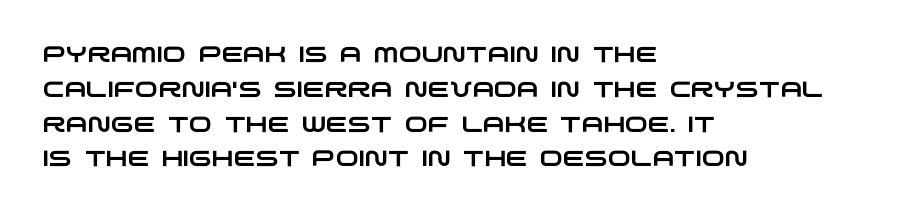
The image shows 22 px text type; set left-aligned, normal line spacing (1.58x), normal letter spacing, not underlined.
